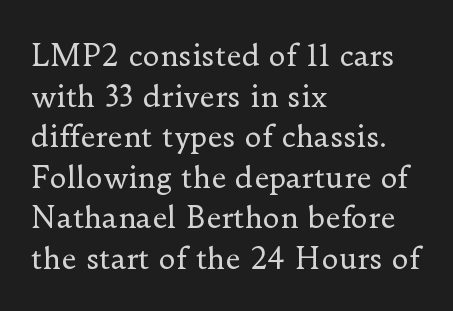
{"serif": "yes", "italic": "no", "bold": "no", "weight": "regular", "width": "normal", "stroke_contrast": "low", "x_height": "small", "monospaced": "no", "underline": "no", "align": "left", "line_spacing": "normal", "line_spacing_ratio": 1.4, "letter_spacing": "normal", "letter_spacing_em": 0.0, "glyph_px": 29}
